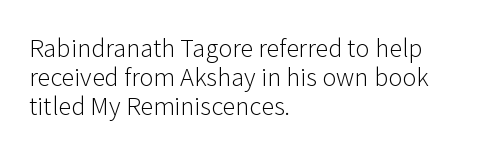
Q: Is the text bold? A: No.
Q: Is the text italic (slanted)? A: No, it is upright.
Q: Is the text underlined? A: No.
Q: How is the paragraph aligned? A: Left-aligned.
Q: Is the spacing between letters normal or unusually wide? A: Normal.
